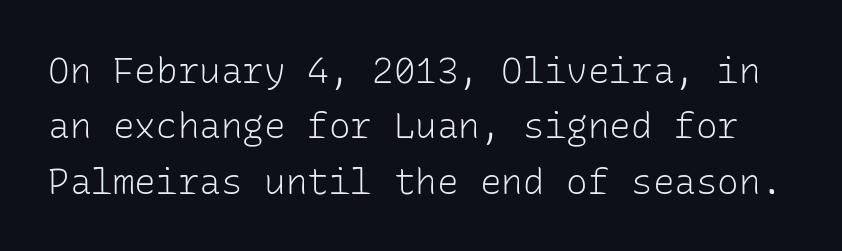
Q: Is the text bold? A: No.
Q: Is the text italic (slanted)? A: No, it is upright.
Q: Is the typeface a serif or a sans-serif typeface? A: Sans-serif.
Q: Is the text underlined? A: No.
Q: Is the spacing between letters normal or unusually wide? A: Normal.
Q: Is the spacing between lines tight, normal or loose? A: Normal.
Q: Width (condensed, normal, or wide)? A: Normal.
Q: Stroke contrast? A: Low.
Q: x-height? A: Medium.
Q: Monospaced? A: Yes.
